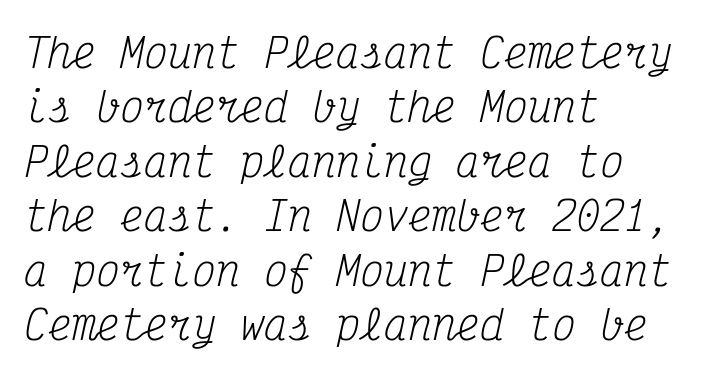
Q: Is the text bold? A: No.
Q: Is the text italic (slanted)? A: Yes, it leans right by about 12 degrees.
Q: Is the typeface a serif or a sans-serif typeface? A: Serif.
Q: Is the text underlined? A: No.
Q: How is the paragraph aligned? A: Left-aligned.
Q: Is the spacing between letters normal or unusually wide? A: Normal.
Q: Is the spacing between lines tight, normal or loose? A: Normal.
Q: Width (condensed, normal, or wide)? A: Condensed.
Q: Stroke contrast? A: Medium.
Q: x-height? A: Medium.
Q: Monospaced? A: Yes.
